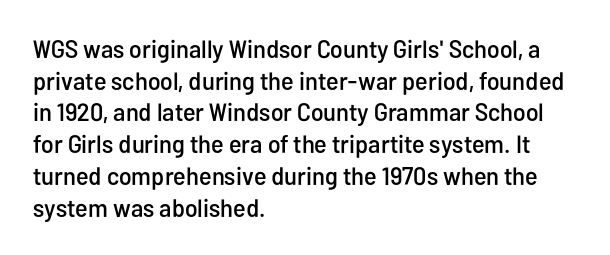
The rows are spaced the way most documents space them. No extra tracking has been applied to these lines. Which margin do the lines hug? The left one — the right edge is uneven. The gap between lines stays unmarked. If you drew a line through each stem, it would be perfectly vertical.
